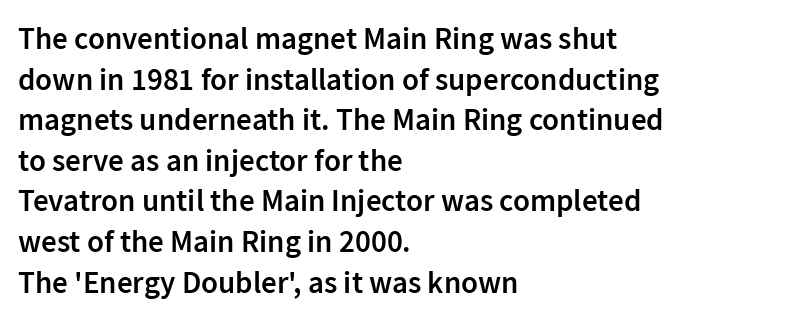
Q: Is the text bold? A: Semi-bold.
Q: Is the text italic (slanted)? A: No, it is upright.
Q: Is the typeface a serif or a sans-serif typeface? A: Sans-serif.
Q: Is the text underlined? A: No.
Q: How is the paragraph aligned? A: Left-aligned.
Q: Is the spacing between letters normal or unusually wide? A: Normal.
Q: Is the spacing between lines tight, normal or loose? A: Normal.
Q: Width (condensed, normal, or wide)? A: Normal.
Q: Stroke contrast? A: Low.
Q: x-height? A: Medium.
Q: Monospaced? A: No.
